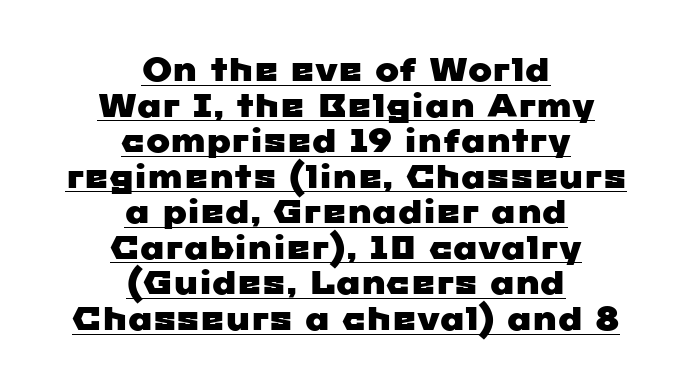
Does the leading feel generous? Not at all — it's pinched. You could not count columns in this text — the font is proportionally spaced. Beneath each row of characters lies a ruled line. In CSS terms this would be text-align: center. Regarding serifs, this sample does without them.
